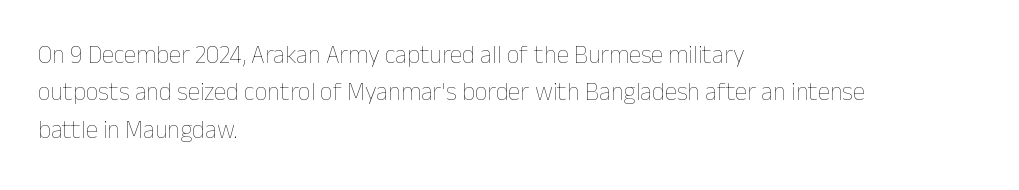
The image shows 25 px text type, upright; set left-aligned, normal line spacing (1.5x), normal letter spacing, not underlined.
